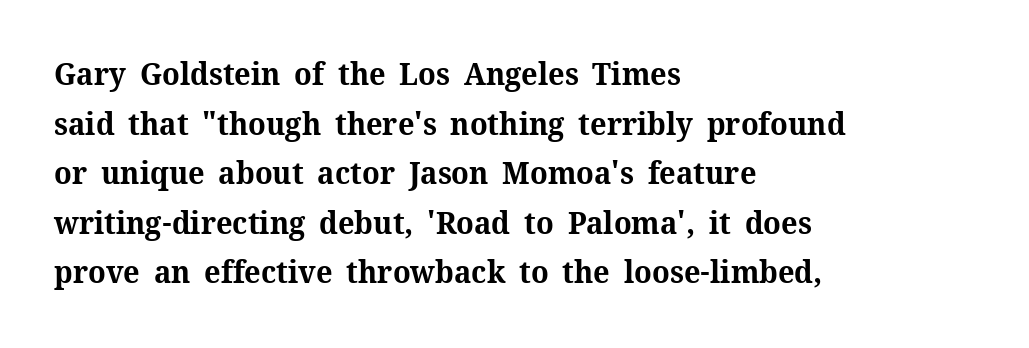
{"serif": "yes", "italic": "no", "bold": "yes", "weight": "bold", "width": "normal", "stroke_contrast": "medium", "x_height": "medium", "monospaced": "no", "underline": "no", "align": "left", "line_spacing": "normal", "line_spacing_ratio": 1.6, "letter_spacing": "normal", "letter_spacing_em": 0.0, "glyph_px": 31}
